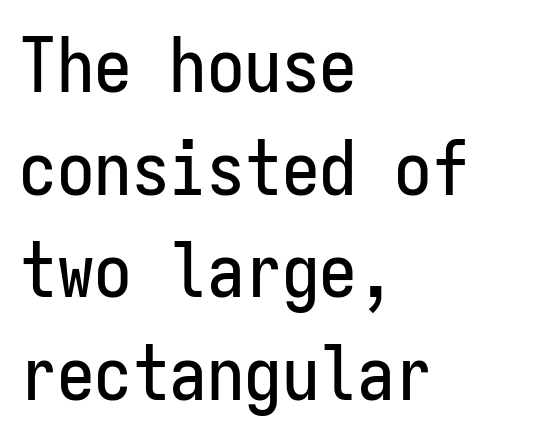
The image shows 75 px condensed sans-serif type, upright, monospaced; set left-aligned, normal line spacing (1.37x), normal letter spacing, not underlined; low stroke contrast and a medium x-height.
